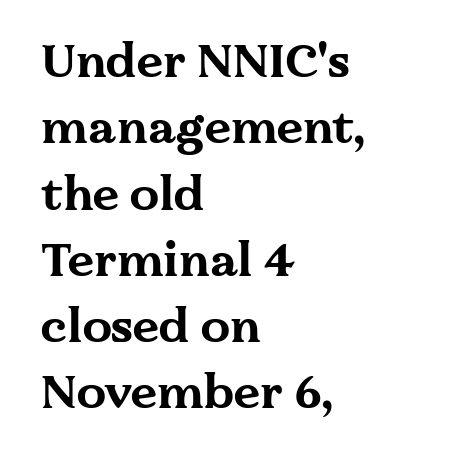
{"serif": "yes", "italic": "no", "bold": "yes", "weight": "bold", "width": "wide", "stroke_contrast": "medium", "x_height": "medium", "monospaced": "no", "underline": "no", "align": "left", "line_spacing": "normal", "line_spacing_ratio": 1.41, "letter_spacing": "normal", "letter_spacing_em": 0.0, "glyph_px": 47}
